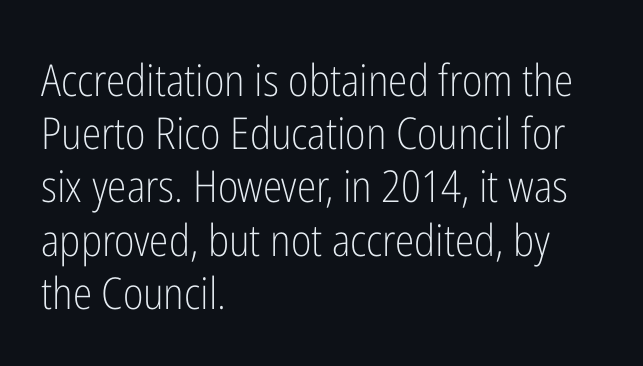
Q: Is the text bold? A: No.
Q: Is the text italic (slanted)? A: No, it is upright.
Q: Is the typeface a serif or a sans-serif typeface? A: Sans-serif.
Q: Is the text underlined? A: No.
Q: How is the paragraph aligned? A: Left-aligned.
Q: Is the spacing between letters normal or unusually wide? A: Normal.
Q: Width (condensed, normal, or wide)? A: Condensed.
Q: Stroke contrast? A: Low.
Q: x-height? A: Medium.
Q: Monospaced? A: No.
